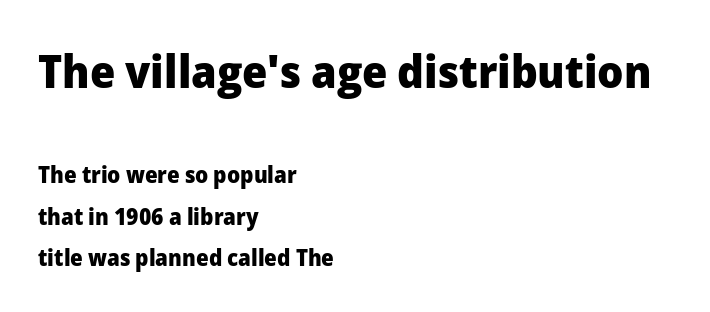
Scale decreases going downward across the two blocks. Observe the absence of serifs on each vertical stroke in this sample. On the weight axis this lands at bold, roughly 700. Characters follow at the spacing the type designer built in. The typesetter chose a ragged-right arrangement here. Ordinary non-slanted type is in use.
